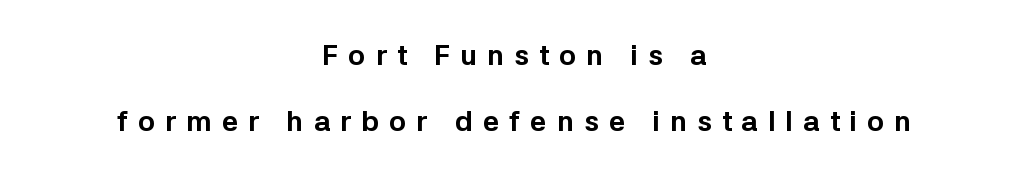
{"serif": "no", "italic": "no", "bold": "yes", "weight": "bold", "width": "normal", "stroke_contrast": "low", "x_height": "medium", "monospaced": "no", "underline": "no", "align": "center", "line_spacing": "loose", "line_spacing_ratio": 2.28, "letter_spacing": "wide", "letter_spacing_em": 0.34, "glyph_px": 29}
